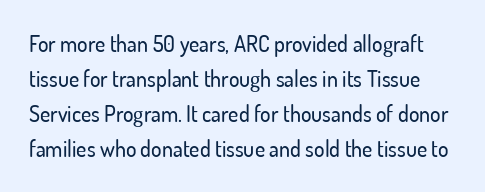
The rows are spaced the way most documents space them. Unlike italic type, these characters show no tilt at all. The glyphs are unaccompanied by any horizontal stroke below them. Look at the tracking — it's just the regular setting, nothing added.
